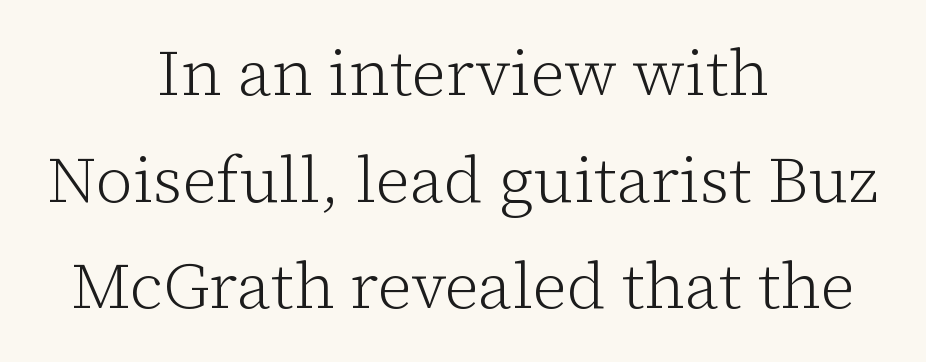
{"serif": "yes", "italic": "no", "bold": "no", "weight": "light", "width": "normal", "stroke_contrast": "low", "x_height": "medium", "monospaced": "no", "underline": "no", "align": "center", "line_spacing": "normal", "line_spacing_ratio": 1.64, "letter_spacing": "normal", "letter_spacing_em": 0.0, "glyph_px": 65}
